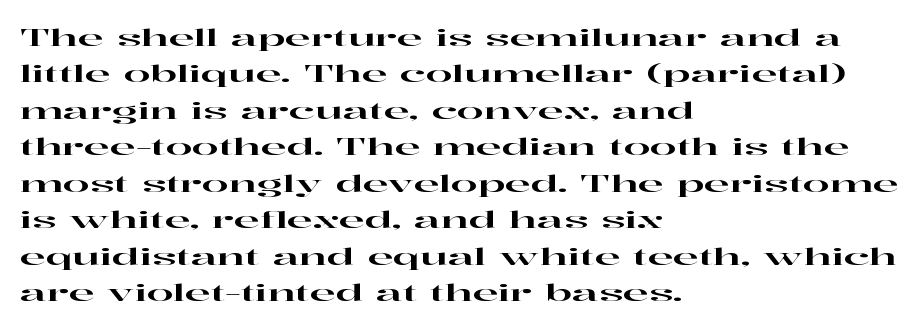
{"italic": "no", "underline": "no", "align": "left", "line_spacing": "normal", "line_spacing_ratio": 1.52, "letter_spacing": "normal", "letter_spacing_em": 0.0, "glyph_px": 24}
